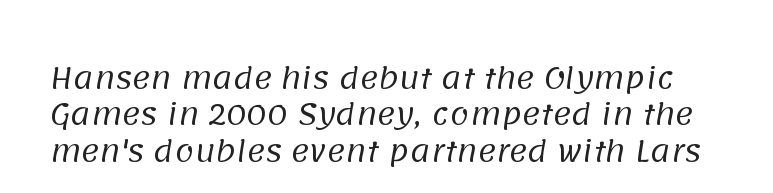
Q: Is the text bold? A: No.
Q: Is the typeface a serif or a sans-serif typeface? A: Sans-serif.
Q: Is the text underlined? A: No.
Q: Is the spacing between letters normal or unusually wide? A: Normal.
Q: Is the spacing between lines tight, normal or loose? A: Normal.
Q: Width (condensed, normal, or wide)? A: Normal.
Q: Stroke contrast? A: Low.
Q: x-height? A: Large.
Q: Monospaced? A: No.
